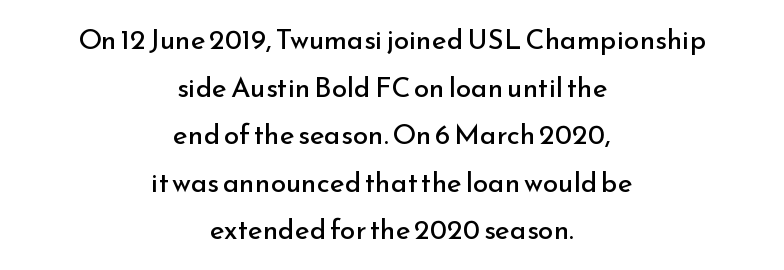
{"serif": "no", "italic": "no", "bold": "no", "weight": "regular", "width": "normal", "stroke_contrast": "low", "x_height": "small", "monospaced": "no", "underline": "no", "align": "center", "line_spacing": "normal", "line_spacing_ratio": 1.7, "letter_spacing": "normal", "letter_spacing_em": 0.0, "glyph_px": 28}
